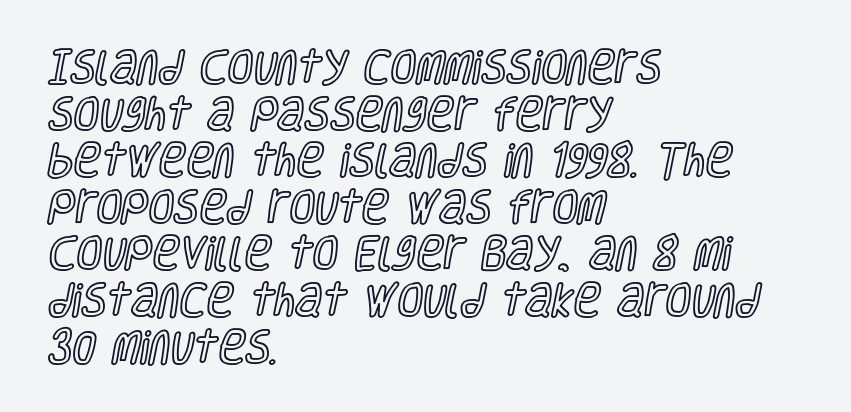
The image shows 37 px condensed type; set left-aligned, normal line spacing (1.26x), normal letter spacing, not underlined; a large x-height.
